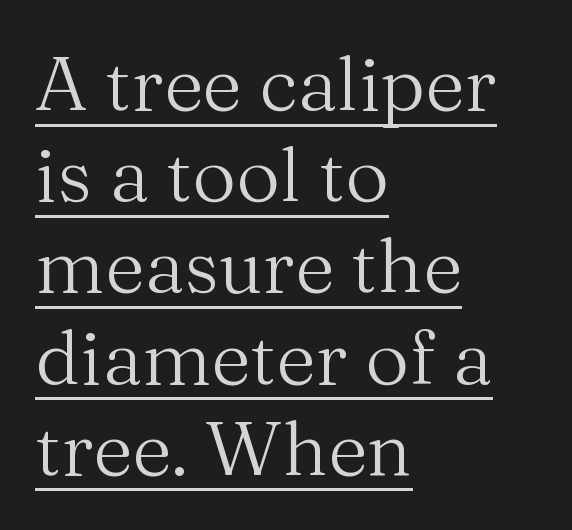
{"serif": "yes", "italic": "no", "bold": "no", "weight": "regular", "width": "normal", "stroke_contrast": "medium", "x_height": "medium", "monospaced": "no", "underline": "yes", "align": "left", "line_spacing_ratio": 1.2, "letter_spacing": "normal", "letter_spacing_em": 0.0, "glyph_px": 76}
